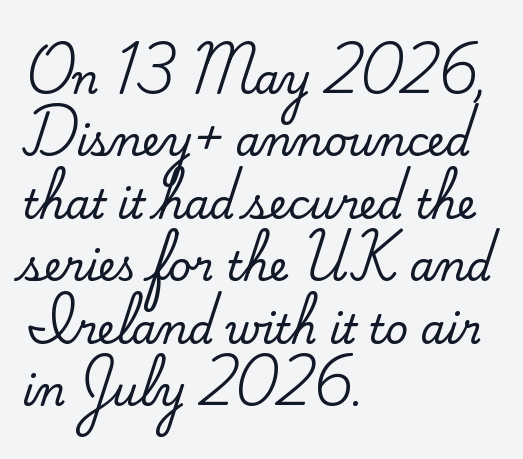
{"serif": "yes", "width": "normal", "stroke_contrast": "medium", "x_height": "small", "monospaced": "no", "underline": "no", "align": "left", "line_spacing": "normal", "line_spacing_ratio": 1.56, "letter_spacing": "normal", "letter_spacing_em": 0.0, "glyph_px": 40}
